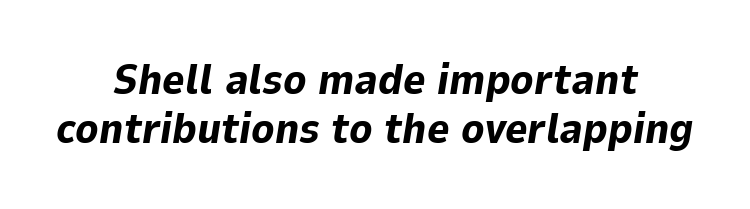
Has an underline been added? It has not. Standard letterfit; no display-style spreading of the glyphs. The rendering uses a bold face; every stroke is thick and dark. Neither beginnings nor endings align; midpoints do.
